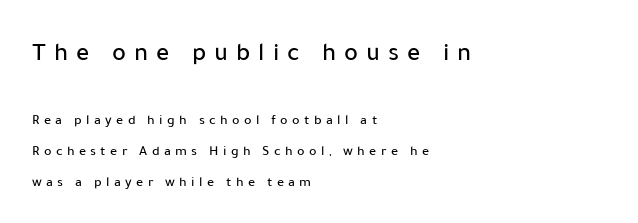
The tracking jumps out immediately: characters are airy and widely separated. The letters in the upper block stand taller than those in the block below. Typeset ragged right — the left edge is the straight one. The space between consecutive lines is lavish. The type sits square on the baseline with zero lean. Underline: absent.
